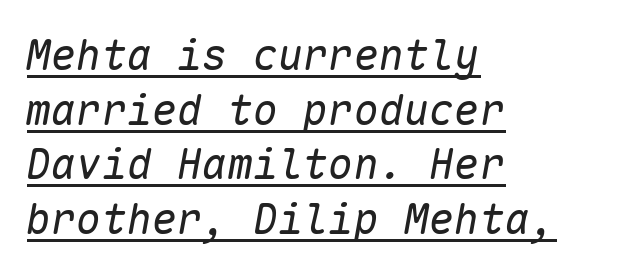
{"italic": "yes", "lean": "right", "slant_degrees": 10, "bold": "no", "weight": "regular", "width": "normal", "stroke_contrast": "low", "x_height": "medium", "monospaced": "yes", "underline": "yes", "align": "left", "line_spacing": "normal", "line_spacing_ratio": 1.3, "letter_spacing": "normal", "letter_spacing_em": 0.0, "glyph_px": 42}
